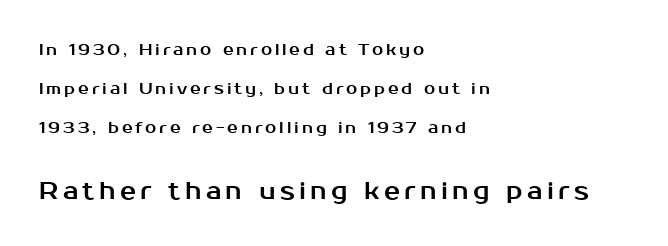
The paragraph has a hard left edge and a soft right edge. The lower block of text is set noticeably larger than the block above it. Descender tails drop into unmarked territory. Unlike italic type, these characters show no tilt at all. This block would shrink considerably if given ordinary leading; it's expanded now.
